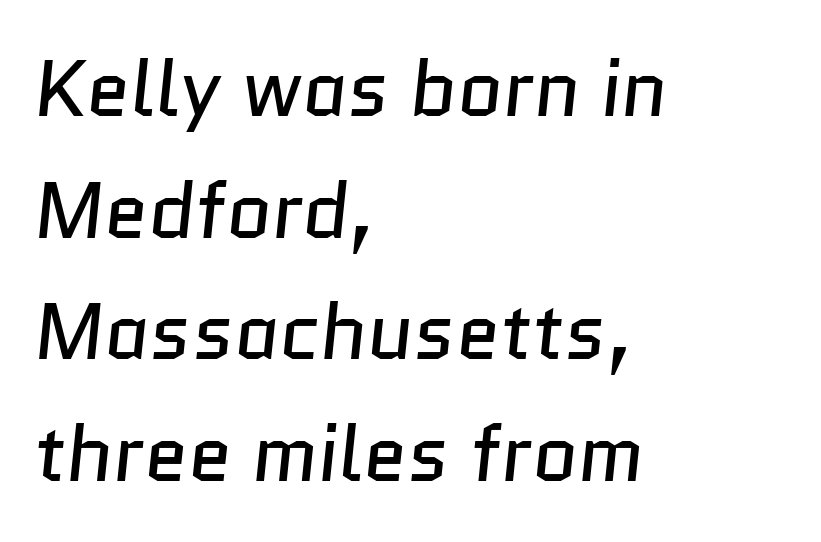
{"serif": "no", "bold": "no", "weight": "regular", "width": "normal", "stroke_contrast": "low", "x_height": "medium", "monospaced": "no", "underline": "no", "align": "left", "line_spacing": "normal", "line_spacing_ratio": 1.54, "letter_spacing": "normal", "letter_spacing_em": 0.0, "glyph_px": 79}
